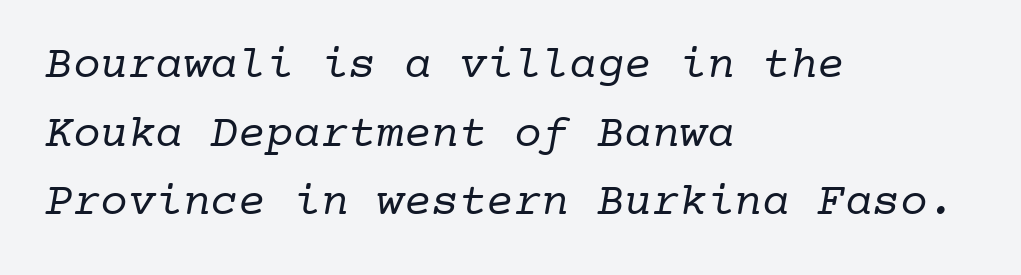
Q: Is the text bold? A: No.
Q: Is the typeface a serif or a sans-serif typeface? A: Serif.
Q: Is the text underlined? A: No.
Q: How is the paragraph aligned? A: Left-aligned.
Q: Is the spacing between letters normal or unusually wide? A: Normal.
Q: Is the spacing between lines tight, normal or loose? A: Normal.
Q: Width (condensed, normal, or wide)? A: Normal.
Q: Stroke contrast? A: Low.
Q: x-height? A: Medium.
Q: Monospaced? A: Yes.
